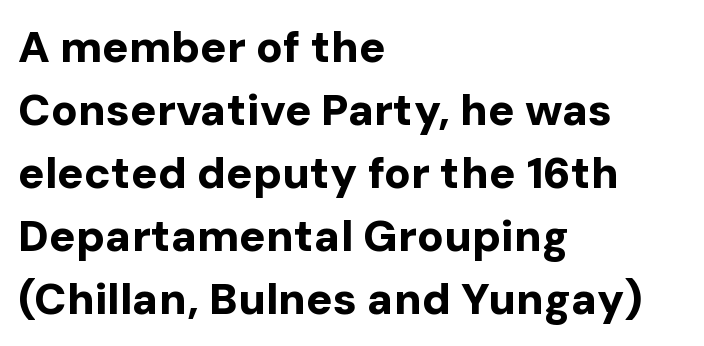
The glyphs have the mass of a bold cut. The rendering uses a moderate line-height, typical for paragraphs. The letters stand upright; this is a roman face. The designer went with a sans here, leaving each stem footless. Clear beneath every line of the passage. You could not count columns in this text — the font is proportionally spaced.
